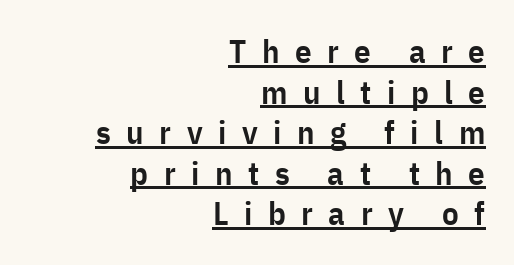
{"serif": "no", "italic": "no", "bold": "semi", "weight": "semibold", "width": "condensed", "stroke_contrast": "low", "x_height": "medium", "monospaced": "no", "underline": "yes", "align": "right", "line_spacing_ratio": 1.23, "letter_spacing": "wide", "letter_spacing_em": 0.47, "glyph_px": 33}
